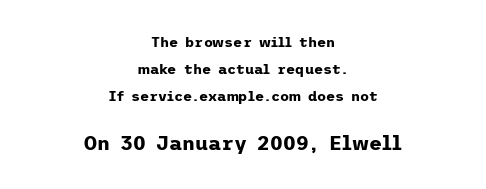
Q: Is the text bold? A: Yes.
Q: Is the text italic (slanted)? A: No, it is upright.
Q: Is the text underlined? A: No.
Q: How is the paragraph aligned? A: Centered.
Q: Is the spacing between letters normal or unusually wide? A: Normal.
Q: Is the spacing between lines tight, normal or loose? A: Loose.
Q: Which block of text is set in a larger size, the first (top) or the second (bottom)? A: The second (bottom) one.
